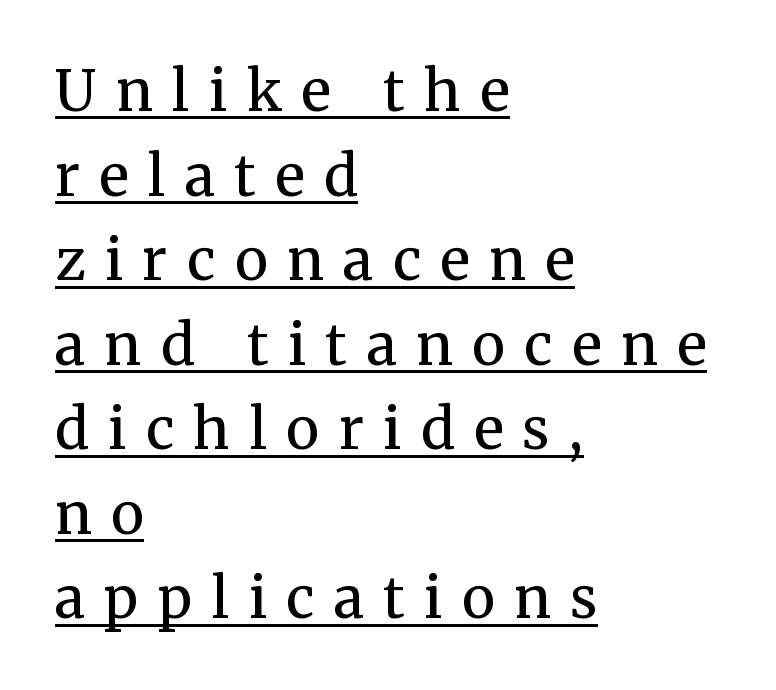
{"serif": "yes", "italic": "no", "bold": "no", "weight": "regular", "width": "normal", "stroke_contrast": "medium", "x_height": "medium", "monospaced": "no", "underline": "yes", "align": "left", "line_spacing": "normal", "line_spacing_ratio": 1.51, "letter_spacing": "wide", "letter_spacing_em": 0.35, "glyph_px": 56}
